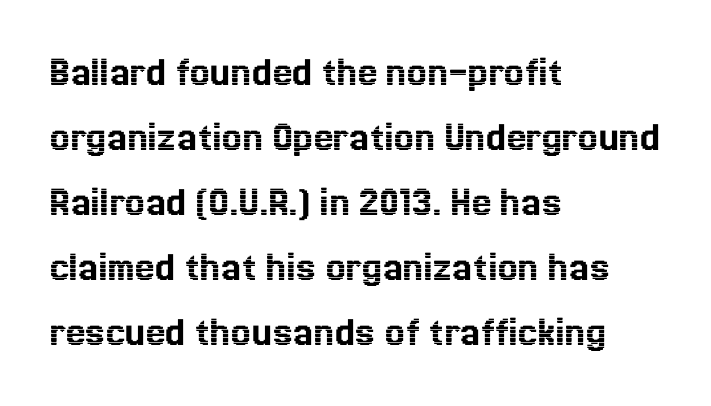
Q: Is the text italic (slanted)? A: No, it is upright.
Q: Is the text underlined? A: No.
Q: How is the paragraph aligned? A: Left-aligned.
Q: Is the spacing between letters normal or unusually wide? A: Normal.
Q: Is the spacing between lines tight, normal or loose? A: Normal.
Q: Width (condensed, normal, or wide)? A: Normal.
Q: x-height? A: Medium.
Q: Monospaced? A: No.
